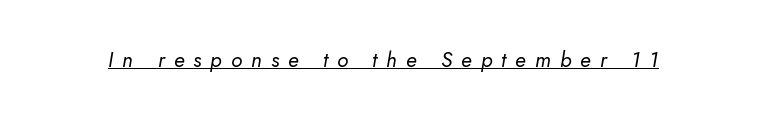
Q: Is the text bold? A: No.
Q: Is the text underlined? A: Yes.
Q: Is the spacing between letters normal or unusually wide? A: Unusually wide.
